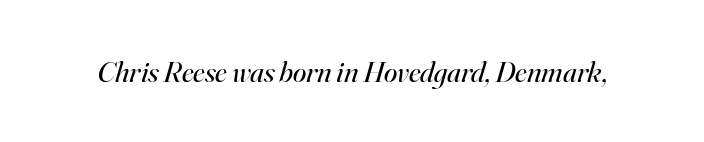
The image shows 30 px regular-weight serif type, italic (leaning right); set normal letter spacing, not underlined; high stroke contrast and a small x-height.
